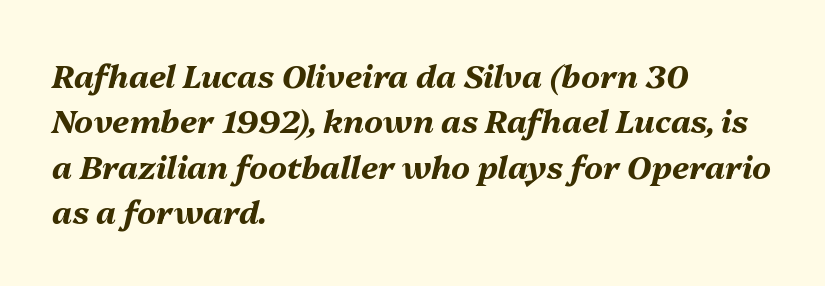
{"italic": "yes", "lean": "right", "slant_degrees": 13, "bold": "yes", "weight": "bold", "width": "normal", "stroke_contrast": "medium", "x_height": "medium", "monospaced": "no", "underline": "no", "align": "left", "line_spacing": "normal", "line_spacing_ratio": 1.42, "letter_spacing": "normal", "letter_spacing_em": 0.0, "glyph_px": 32}
